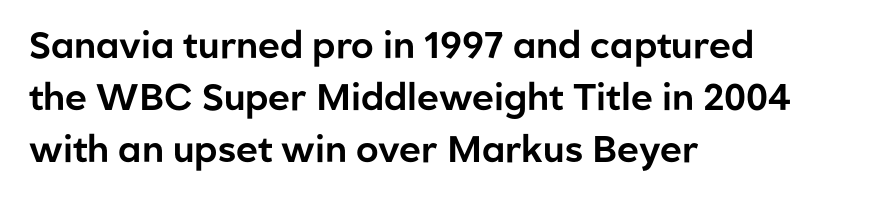
Q: Is the text italic (slanted)? A: No, it is upright.
Q: Is the typeface a serif or a sans-serif typeface? A: Sans-serif.
Q: Is the text underlined? A: No.
Q: How is the paragraph aligned? A: Left-aligned.
Q: Is the spacing between letters normal or unusually wide? A: Normal.
Q: Is the spacing between lines tight, normal or loose? A: Normal.
Q: Width (condensed, normal, or wide)? A: Normal.
Q: Stroke contrast? A: Low.
Q: x-height? A: Medium.
Q: Monospaced? A: No.
